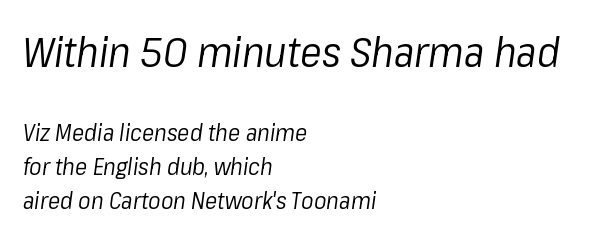
Q: Is the text bold? A: No.
Q: Is the text italic (slanted)? A: Yes, it leans right by about 8 degrees.
Q: Is the text underlined? A: No.
Q: How is the paragraph aligned? A: Left-aligned.
Q: Is the spacing between letters normal or unusually wide? A: Normal.
Q: Is the spacing between lines tight, normal or loose? A: Normal.
Q: Which block of text is set in a larger size, the first (top) or the second (bottom)? A: The first (top) one.
Q: Width (condensed, normal, or wide)? A: Normal.
Q: Stroke contrast? A: Low.
Q: x-height? A: Medium.
Q: Monospaced? A: No.
